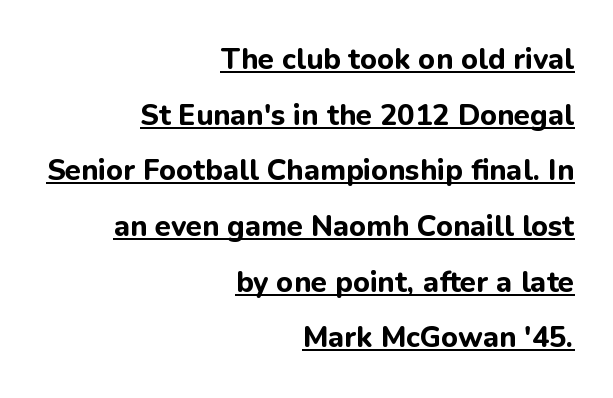
Q: Is the text bold? A: Yes.
Q: Is the text italic (slanted)? A: No, it is upright.
Q: Is the typeface a serif or a sans-serif typeface? A: Sans-serif.
Q: Is the text underlined? A: Yes.
Q: How is the paragraph aligned? A: Right-aligned.
Q: Is the spacing between letters normal or unusually wide? A: Normal.
Q: Is the spacing between lines tight, normal or loose? A: Loose.
Q: Width (condensed, normal, or wide)? A: Normal.
Q: Stroke contrast? A: Low.
Q: x-height? A: Medium.
Q: Monospaced? A: No.
